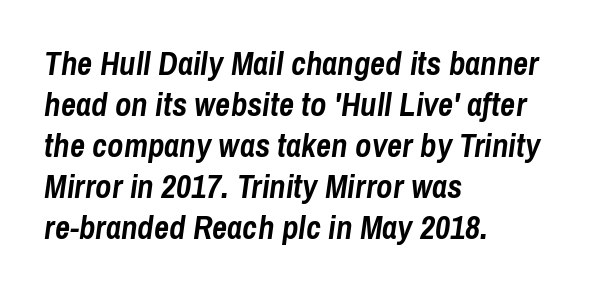
{"italic": "yes", "lean": "right", "slant_degrees": 8, "bold": "yes", "weight": "semibold", "width": "condensed", "stroke_contrast": "low", "x_height": "medium", "monospaced": "no", "underline": "no", "align": "left", "line_spacing_ratio": 1.24, "letter_spacing": "normal", "letter_spacing_em": 0.0, "glyph_px": 33}
